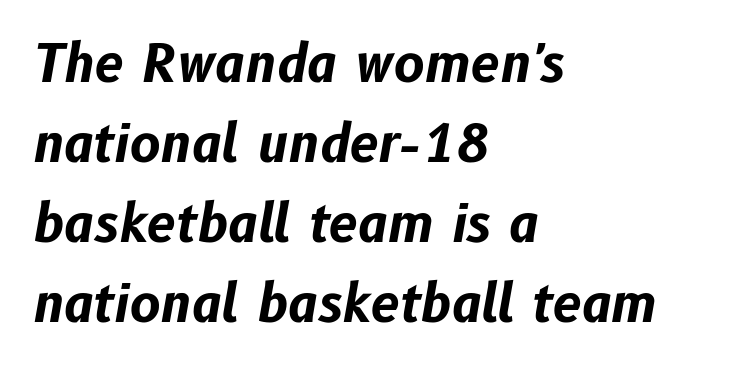
Q: Is the text bold? A: Yes.
Q: Is the text italic (slanted)? A: Yes, it leans right by about 10 degrees.
Q: Is the text underlined? A: No.
Q: How is the paragraph aligned? A: Left-aligned.
Q: Is the spacing between letters normal or unusually wide? A: Normal.
Q: Is the spacing between lines tight, normal or loose? A: Normal.
Q: Width (condensed, normal, or wide)? A: Normal.
Q: Stroke contrast? A: Low.
Q: x-height? A: Medium.
Q: Monospaced? A: No.
